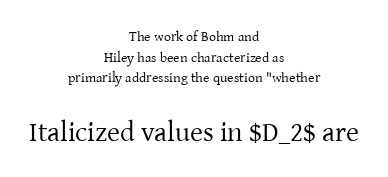
The image shows 28 px regular-weight serif type, upright; set centered, normal line spacing (1.48x), normal letter spacing, not underlined; the second (bottom) block is 2.0x larger; low stroke contrast and a medium x-height.
